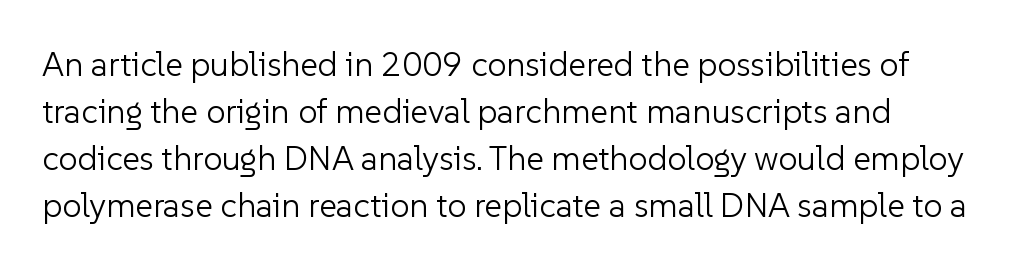
The image shows 34 px light sans-serif type, upright; set normal line spacing (1.38x), normal letter spacing, not underlined; low stroke contrast and a medium x-height.
